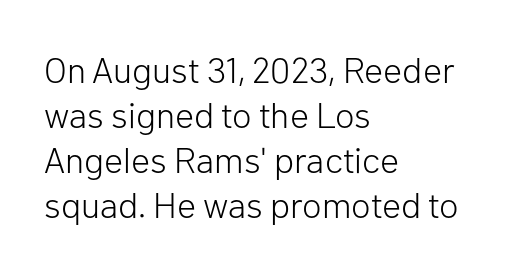
Q: Is the text bold? A: No.
Q: Is the text italic (slanted)? A: No, it is upright.
Q: Is the typeface a serif or a sans-serif typeface? A: Sans-serif.
Q: Is the text underlined? A: No.
Q: How is the paragraph aligned? A: Left-aligned.
Q: Is the spacing between letters normal or unusually wide? A: Normal.
Q: Is the spacing between lines tight, normal or loose? A: Normal.
Q: Width (condensed, normal, or wide)? A: Normal.
Q: Stroke contrast? A: Low.
Q: x-height? A: Medium.
Q: Monospaced? A: No.
